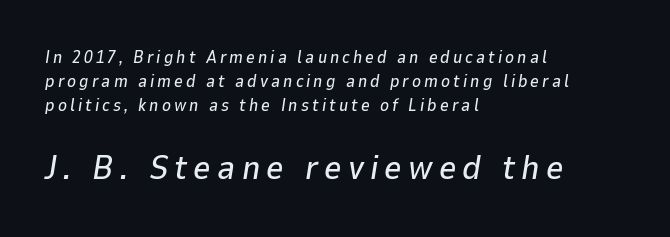
Q: Is the text italic (slanted)? A: Yes, it leans right by about 9 degrees.
Q: Is the text underlined? A: No.
Q: How is the paragraph aligned? A: Left-aligned.
Q: Is the spacing between lines tight, normal or loose? A: Normal.
Q: Which block of text is set in a larger size, the first (top) or the second (bottom)? A: The second (bottom) one.
Q: Width (condensed, normal, or wide)? A: Normal.
Q: Stroke contrast? A: Low.
Q: x-height? A: Medium.
Q: Monospaced? A: No.
